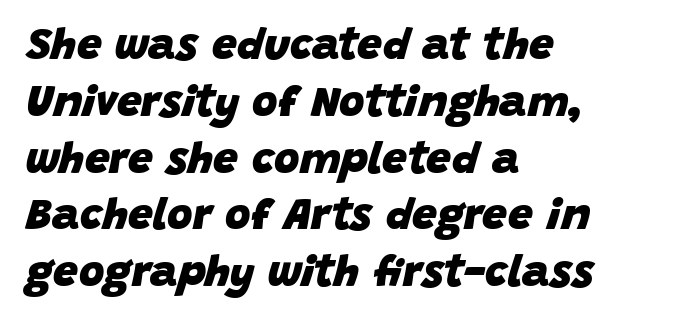
Q: Is the text bold? A: Yes.
Q: Is the text italic (slanted)? A: Yes, it leans right by about 15 degrees.
Q: Is the text underlined? A: No.
Q: How is the paragraph aligned? A: Left-aligned.
Q: Is the spacing between letters normal or unusually wide? A: Normal.
Q: Is the spacing between lines tight, normal or loose? A: Normal.
Q: Width (condensed, normal, or wide)? A: Normal.
Q: Stroke contrast? A: Low.
Q: x-height? A: Large.
Q: Monospaced? A: No.
